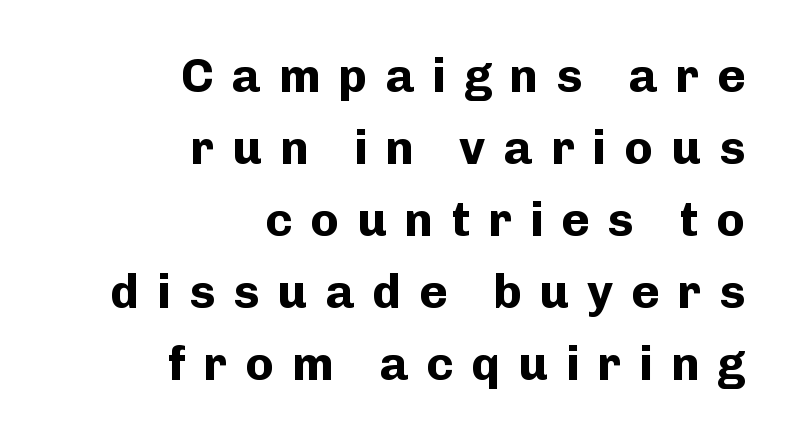
Q: Is the text bold? A: Yes.
Q: Is the text italic (slanted)? A: No, it is upright.
Q: Is the typeface a serif or a sans-serif typeface? A: Sans-serif.
Q: Is the text underlined? A: No.
Q: How is the paragraph aligned? A: Right-aligned.
Q: Is the spacing between letters normal or unusually wide? A: Unusually wide.
Q: Is the spacing between lines tight, normal or loose? A: Normal.
Q: Width (condensed, normal, or wide)? A: Normal.
Q: Stroke contrast? A: Low.
Q: x-height? A: Medium.
Q: Monospaced? A: No.
